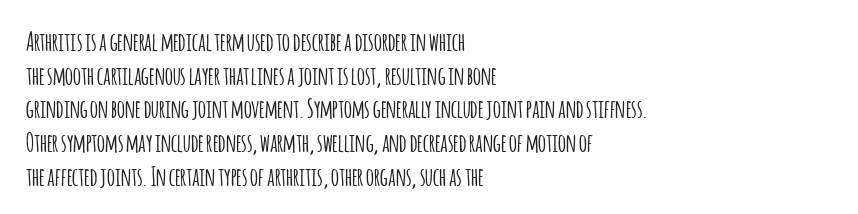
Caption: multi-line text, flush left, ragged right. The font's upright variant was chosen for this text. What stands out about the letter spacing? Nothing — it is the standard amount. Has an underline been added? It has not. This block has exactly the height ordinary leading produces.
